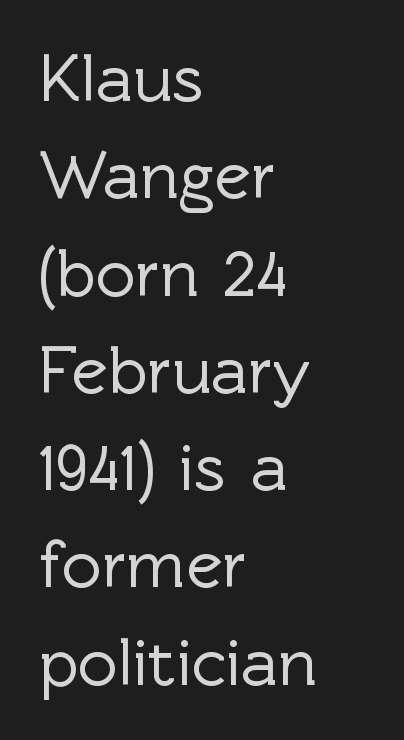
The image shows 69 px sans-serif type, upright; set left-aligned, normal line spacing (1.41x), normal letter spacing, not underlined; a medium x-height.
